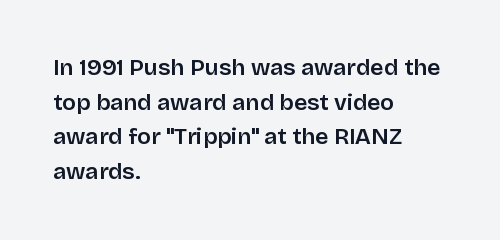
Q: Is the text bold? A: Semi-bold.
Q: Is the text italic (slanted)? A: No, it is upright.
Q: Is the text underlined? A: No.
Q: How is the paragraph aligned? A: Left-aligned.
Q: Is the spacing between letters normal or unusually wide? A: Normal.
Q: Is the spacing between lines tight, normal or loose? A: Normal.
